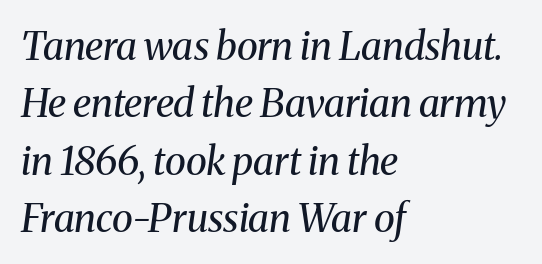
When letters slant like this, we call the style italic. Lines of text with bare space underneath. The gaps between neighbouring characters are ordinary and unremarkable. Summary of vertical rhythm: regular, with standard interline spacing. A student would call this left alignment; a typographer would say flush left, rag right.
